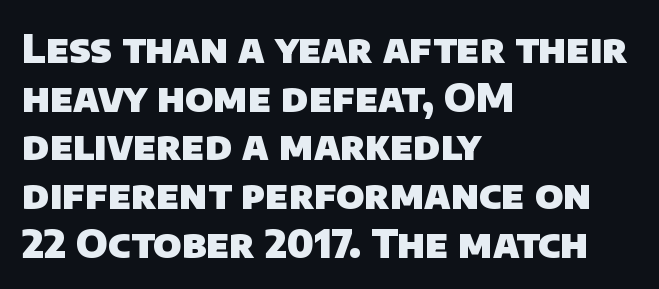
{"serif": "no", "bold": "yes", "weight": "heavy", "width": "normal", "stroke_contrast": "low", "x_height": "large", "monospaced": "no", "underline": "no", "align": "left", "line_spacing": "normal", "line_spacing_ratio": 1.25, "letter_spacing": "normal", "letter_spacing_em": 0.0, "glyph_px": 39}
